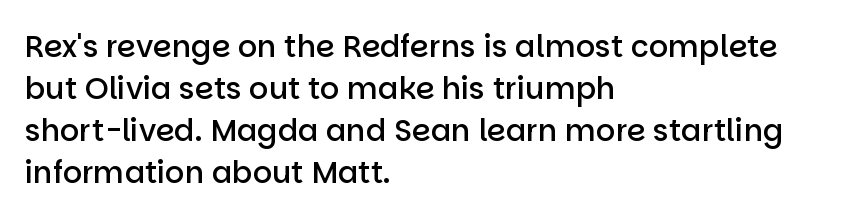
{"serif": "no", "italic": "no", "bold": "semi", "weight": "semibold", "width": "normal", "stroke_contrast": "low", "x_height": "large", "monospaced": "no", "underline": "no", "align": "left", "line_spacing": "normal", "line_spacing_ratio": 1.4, "letter_spacing": "normal", "letter_spacing_em": 0.0, "glyph_px": 30}
